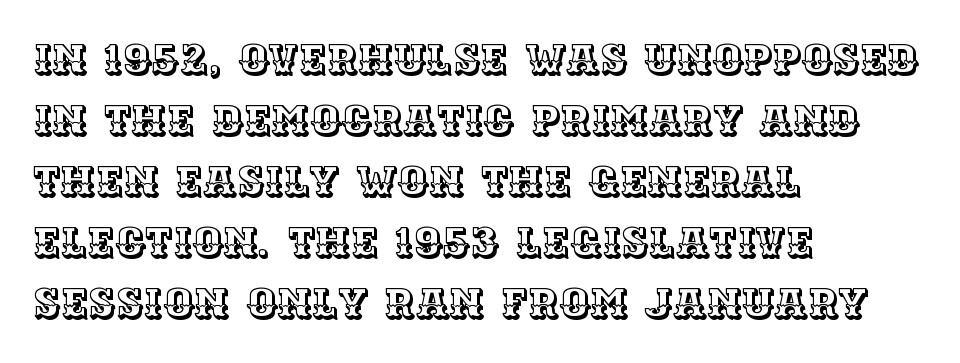
The image shows 42 px text type, upright; set left-aligned, normal line spacing (1.45x), normal letter spacing, not underlined; a large x-height.
